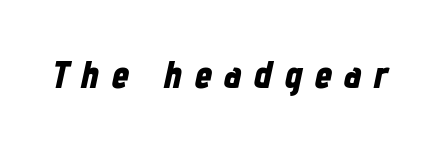
The image shows 39 px bold, condensed type, italic (leaning right); set unusually wide letter spacing (+0.32 em), not underlined; low stroke contrast and a medium x-height.
